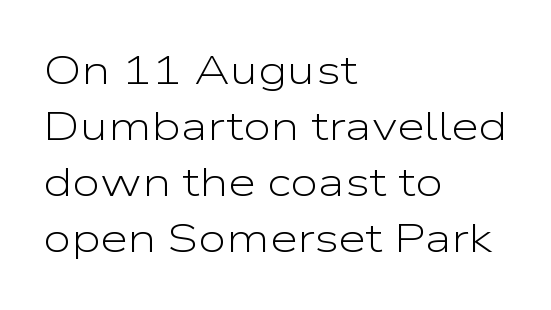
Compared with typical body copy, the letter spacing here is the same. Posture: vertical. Vertical stems look standard width or narrower in stroke. Spacing verdict: proportional, widths tailored to each character.
